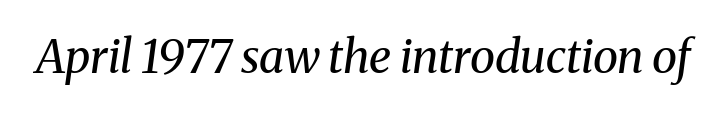
{"serif": "yes", "italic": "yes", "lean": "right", "slant_degrees": 8, "bold": "no", "weight": "regular", "width": "normal", "stroke_contrast": "medium", "x_height": "medium", "monospaced": "no", "underline": "no", "letter_spacing": "normal", "letter_spacing_em": 0.0, "glyph_px": 46}
